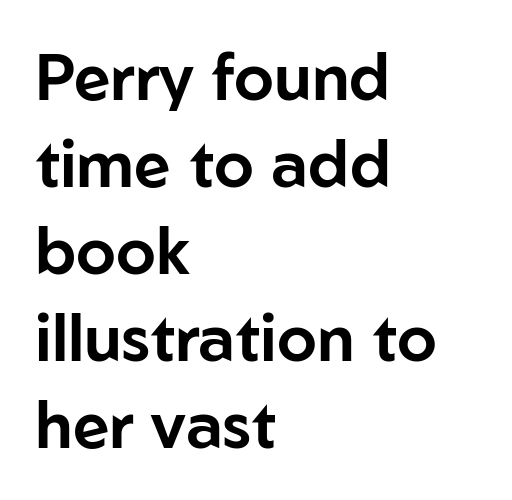
{"serif": "no", "italic": "no", "width": "normal", "stroke_contrast": "low", "x_height": "medium", "monospaced": "no", "underline": "no", "align": "left", "line_spacing": "normal", "line_spacing_ratio": 1.36, "letter_spacing": "normal", "letter_spacing_em": 0.0, "glyph_px": 64}
